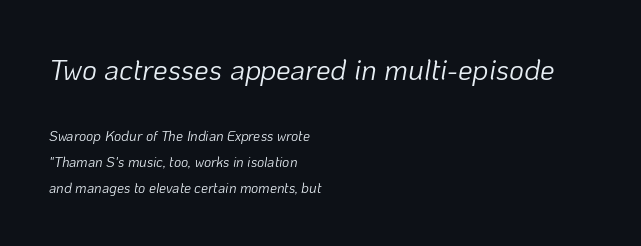
Q: Is the text bold? A: No.
Q: Is the text italic (slanted)? A: Yes, it leans right by about 10 degrees.
Q: Is the text underlined? A: No.
Q: How is the paragraph aligned? A: Left-aligned.
Q: Is the spacing between letters normal or unusually wide? A: Normal.
Q: Which block of text is set in a larger size, the first (top) or the second (bottom)? A: The first (top) one.
Q: Width (condensed, normal, or wide)? A: Normal.
Q: Stroke contrast? A: Low.
Q: x-height? A: Medium.
Q: Monospaced? A: No.
